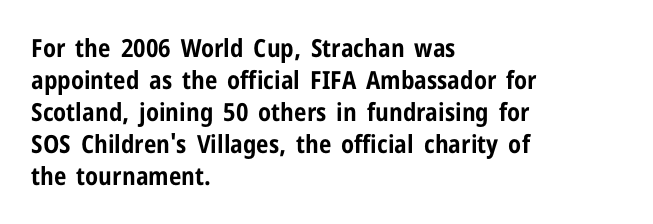
{"italic": "no", "bold": "yes", "underline": "no", "align": "left", "line_spacing": "normal", "line_spacing_ratio": 1.28, "letter_spacing": "normal", "letter_spacing_em": 0.0, "glyph_px": 25}
